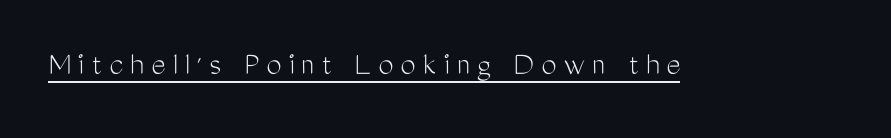
Stroke thickness stays within the range of a standard reading face or lighter. Quick note: underline on. Proportional: the letters do not fall into vertical columns. The lettering holds an erect, upright posture throughout. Spacing between characters has been opened up far beyond the box default. This is sans-serif lettering, the kind often seen on screens and signage.
